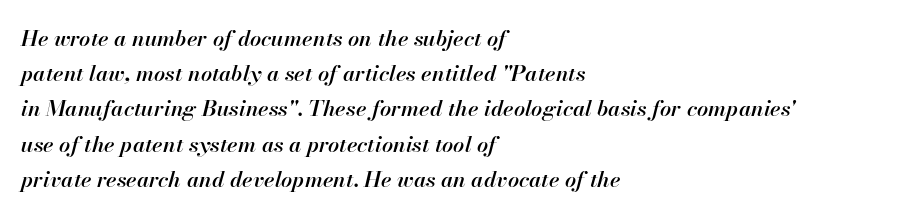
Q: Is the text bold? A: Semi-bold.
Q: Is the text italic (slanted)? A: Yes, it leans right by about 13 degrees.
Q: Is the text underlined? A: No.
Q: How is the paragraph aligned? A: Left-aligned.
Q: Is the spacing between letters normal or unusually wide? A: Normal.
Q: Is the spacing between lines tight, normal or loose? A: Normal.
